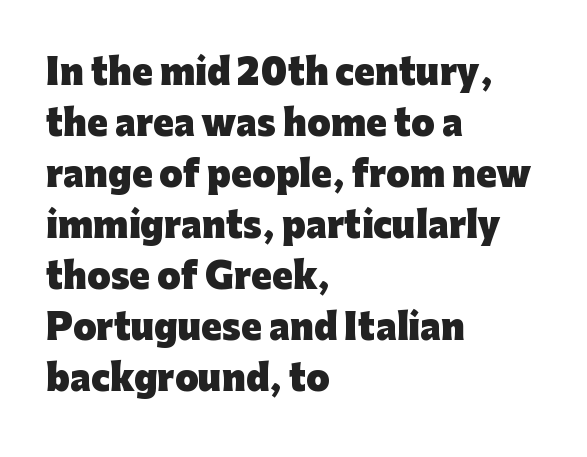
{"serif": "no", "italic": "no", "bold": "yes", "weight": "heavy", "width": "normal", "stroke_contrast": "low", "x_height": "medium", "monospaced": "no", "underline": "no", "align": "left", "line_spacing": "normal", "line_spacing_ratio": 1.5, "letter_spacing": "normal", "letter_spacing_em": 0.0, "glyph_px": 34}
